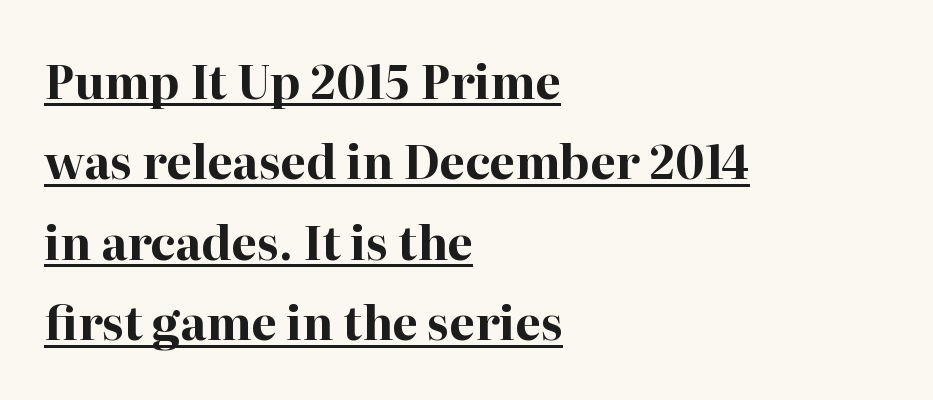
Q: Is the text bold? A: Yes.
Q: Is the text italic (slanted)? A: No, it is upright.
Q: Is the typeface a serif or a sans-serif typeface? A: Serif.
Q: Is the text underlined? A: Yes.
Q: How is the paragraph aligned? A: Left-aligned.
Q: Is the spacing between letters normal or unusually wide? A: Normal.
Q: Width (condensed, normal, or wide)? A: Normal.
Q: Stroke contrast? A: High.
Q: x-height? A: Medium.
Q: Monospaced? A: No.
